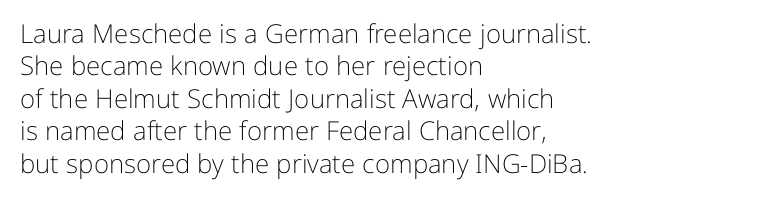
Line spacing here is normal. Nobody touched the tracking dial on this one. Quick note: underline off. Designer's note — italics off, roman on. The lines are quadded left.
